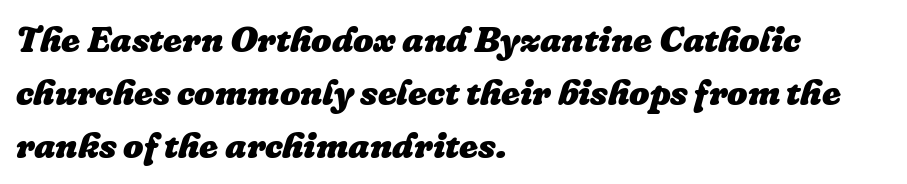
Q: Is the text bold? A: Yes.
Q: Is the text italic (slanted)? A: Yes, it leans right by about 16 degrees.
Q: Is the text underlined? A: No.
Q: How is the paragraph aligned? A: Left-aligned.
Q: Is the spacing between letters normal or unusually wide? A: Normal.
Q: Is the spacing between lines tight, normal or loose? A: Normal.
Q: Width (condensed, normal, or wide)? A: Normal.
Q: Stroke contrast? A: Low.
Q: x-height? A: Medium.
Q: Monospaced? A: No.
